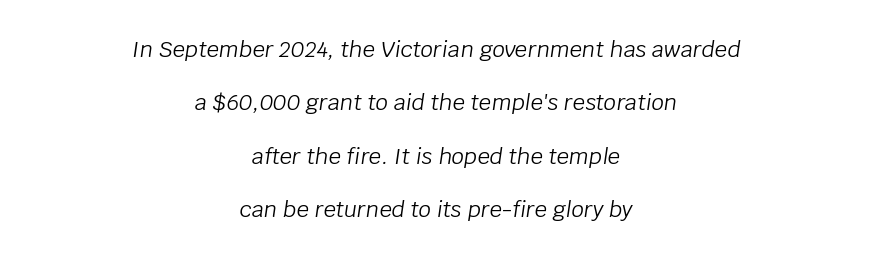
The image shows 22 px text type, italic (leaning right); set centered, loose line spacing (2.43x), normal letter spacing, not underlined.
